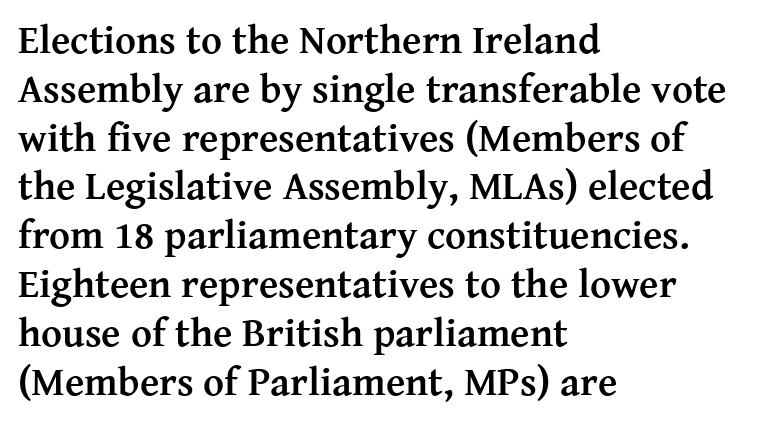
Q: Is the text bold? A: Yes.
Q: Is the text italic (slanted)? A: No, it is upright.
Q: Is the typeface a serif or a sans-serif typeface? A: Serif.
Q: Is the text underlined? A: No.
Q: How is the paragraph aligned? A: Left-aligned.
Q: Is the spacing between letters normal or unusually wide? A: Normal.
Q: Width (condensed, normal, or wide)? A: Normal.
Q: Stroke contrast? A: Medium.
Q: x-height? A: Medium.
Q: Monospaced? A: No.
